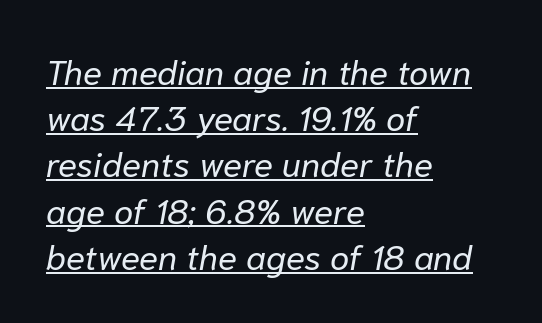
Q: Is the text bold? A: No.
Q: Is the text italic (slanted)? A: Yes, it leans right by about 10 degrees.
Q: Is the text underlined? A: Yes.
Q: How is the paragraph aligned? A: Left-aligned.
Q: Is the spacing between letters normal or unusually wide? A: Normal.
Q: Is the spacing between lines tight, normal or loose? A: Normal.
Q: Width (condensed, normal, or wide)? A: Normal.
Q: Stroke contrast? A: Low.
Q: x-height? A: Medium.
Q: Monospaced? A: No.
